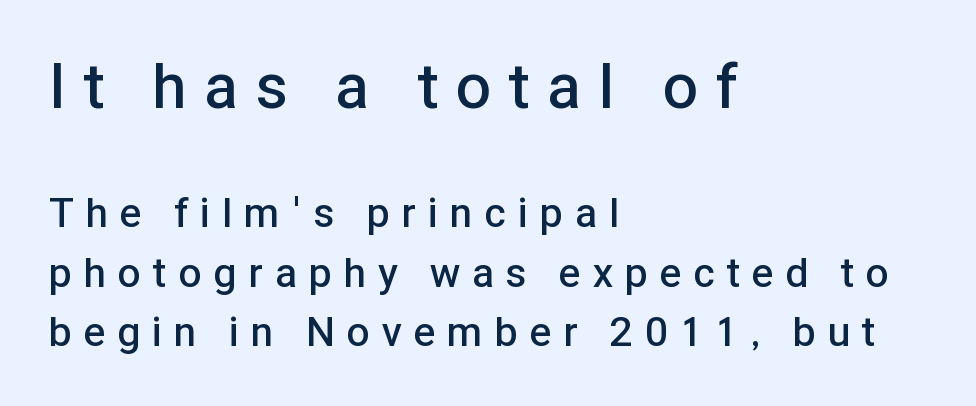
The image shows 62 px semibold sans-serif type, upright; set left-aligned, normal line spacing (1.45x), unusually wide letter spacing (+0.3 em), not underlined; the first (top) block is 1.51x larger; low stroke contrast and a medium x-height.
